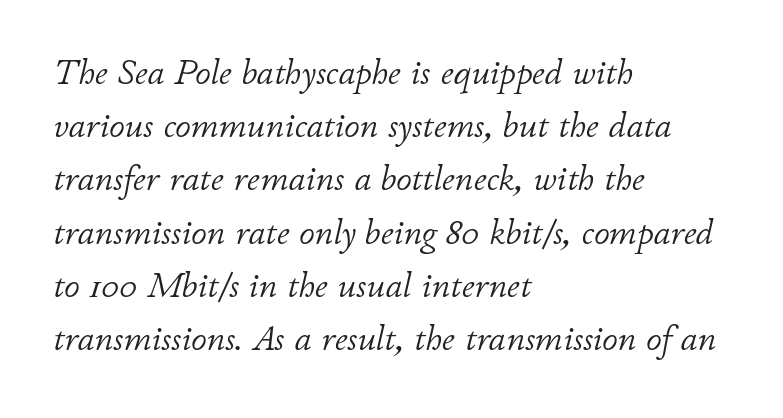
Q: Is the text bold? A: No.
Q: Is the text italic (slanted)? A: Yes, it leans right by about 11 degrees.
Q: Is the text underlined? A: No.
Q: How is the paragraph aligned? A: Left-aligned.
Q: Is the spacing between letters normal or unusually wide? A: Normal.
Q: Is the spacing between lines tight, normal or loose? A: Normal.
Q: Width (condensed, normal, or wide)? A: Normal.
Q: Stroke contrast? A: Low.
Q: x-height? A: Small.
Q: Monospaced? A: No.
